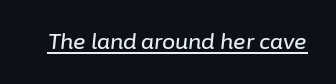
The image shows 21 px text type, italic (leaning right); set normal letter spacing, underlined.
